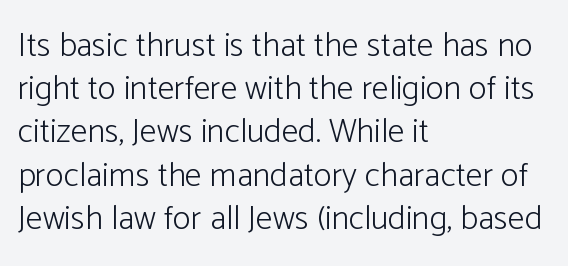
Q: Is the text bold? A: No.
Q: Is the text italic (slanted)? A: No, it is upright.
Q: Is the typeface a serif or a sans-serif typeface? A: Sans-serif.
Q: Is the text underlined? A: No.
Q: How is the paragraph aligned? A: Left-aligned.
Q: Is the spacing between letters normal or unusually wide? A: Normal.
Q: Is the spacing between lines tight, normal or loose? A: Normal.
Q: Width (condensed, normal, or wide)? A: Normal.
Q: Stroke contrast? A: Low.
Q: x-height? A: Medium.
Q: Monospaced? A: No.
